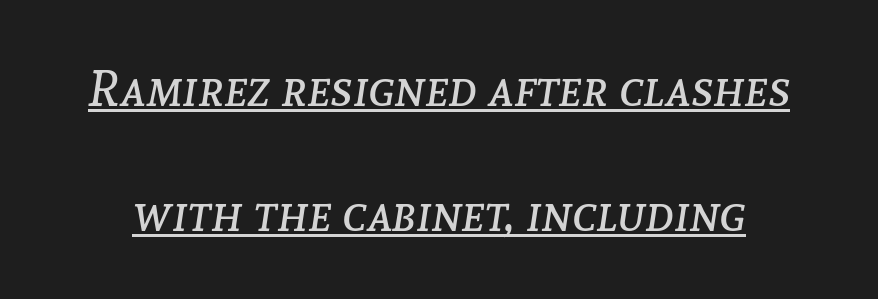
The image shows 50 px regular-weight type, italic (leaning right); set loose line spacing (2.5x), normal letter spacing, underlined; low stroke contrast and a medium x-height.
